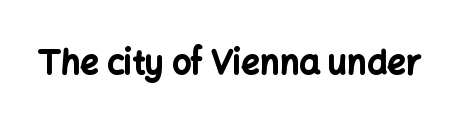
The image shows 33 px bold sans-serif type, upright; set normal letter spacing, not underlined; low stroke contrast and a medium x-height.
